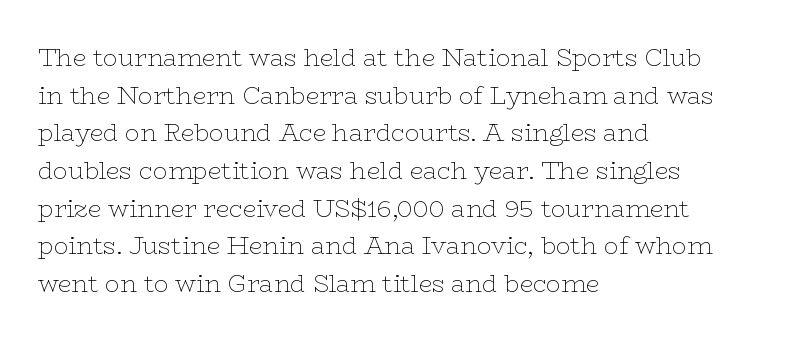
The image shows 24 px text type, upright; set left-aligned, normal line spacing (1.57x), normal letter spacing, not underlined.
